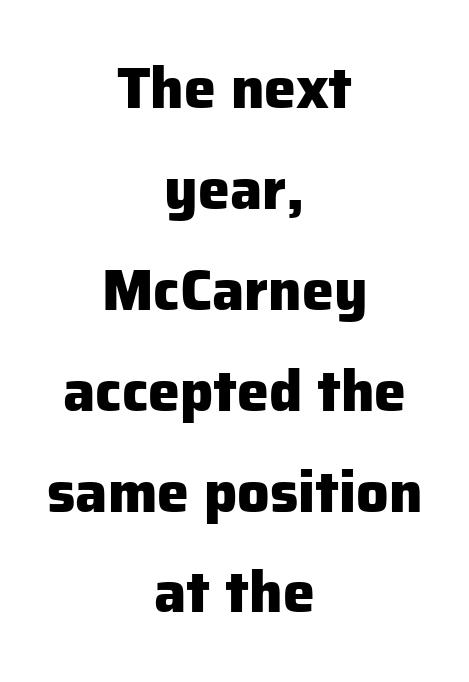
Glance below the letters and you will spot only blank space. On the weight axis this lands at bold, roughly 700. Teacher's note: observe the equal gaps on both sides — that is centered alignment. Letterform terminals end flat and unadorned throughout the passage. Is this a fixed-width face? No — the glyphs have proportional, varying widths. Upright lettering throughout.
